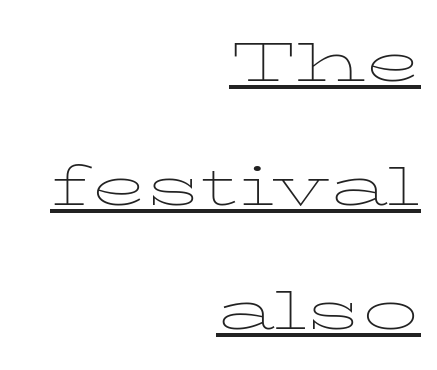
{"serif": "yes", "italic": "no", "bold": "no", "weight": "thin", "width": "wide", "stroke_contrast": "low", "x_height": "medium", "monospaced": "no", "underline": "yes", "align": "right", "line_spacing": "loose", "line_spacing_ratio": 2.21, "letter_spacing": "normal", "letter_spacing_em": 0.0, "glyph_px": 56}
